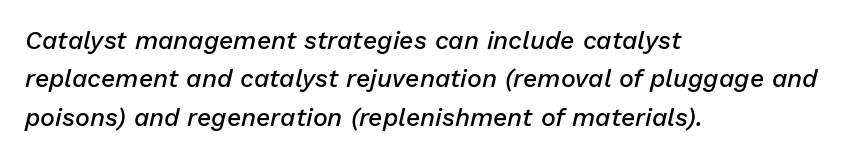
Q: Is the text bold? A: Semi-bold.
Q: Is the text italic (slanted)? A: Yes, it leans right by about 13 degrees.
Q: Is the text underlined? A: No.
Q: How is the paragraph aligned? A: Left-aligned.
Q: Is the spacing between letters normal or unusually wide? A: Normal.
Q: Is the spacing between lines tight, normal or loose? A: Normal.
